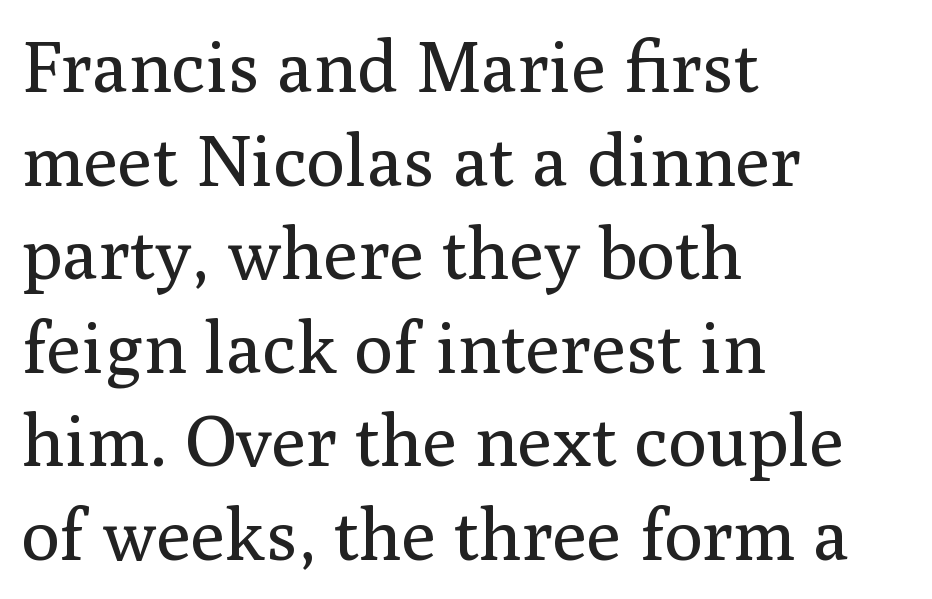
Q: Is the text bold? A: No.
Q: Is the text italic (slanted)? A: No, it is upright.
Q: Is the typeface a serif or a sans-serif typeface? A: Serif.
Q: Is the text underlined? A: No.
Q: How is the paragraph aligned? A: Left-aligned.
Q: Is the spacing between letters normal or unusually wide? A: Normal.
Q: Is the spacing between lines tight, normal or loose? A: Normal.
Q: Width (condensed, normal, or wide)? A: Normal.
Q: Stroke contrast? A: Medium.
Q: x-height? A: Medium.
Q: Monospaced? A: No.
